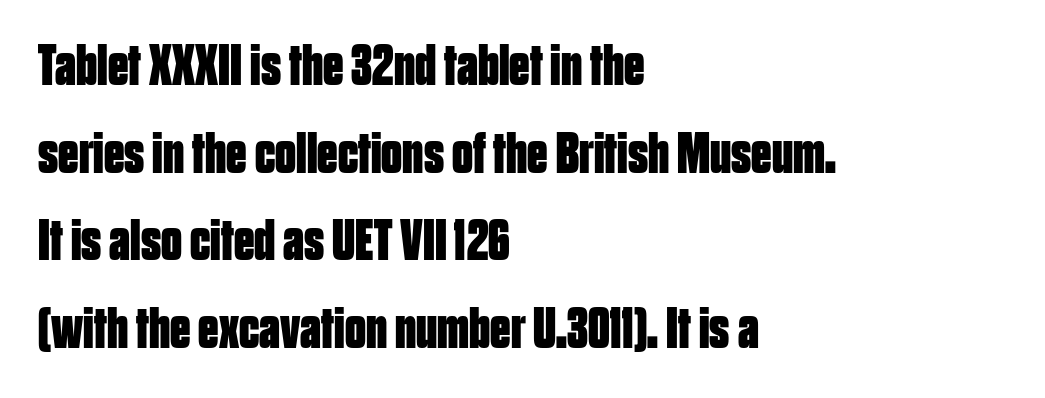
In terms of leading, this rendering sits right in the middle. This sample has the flowing, uneven cadence of proportional lettering. Underline: absent. The axis of the letterforms is exactly vertical. Summary of weight: heavy, a full bold. Default kerning and tracking; the words read as compact shapes.
